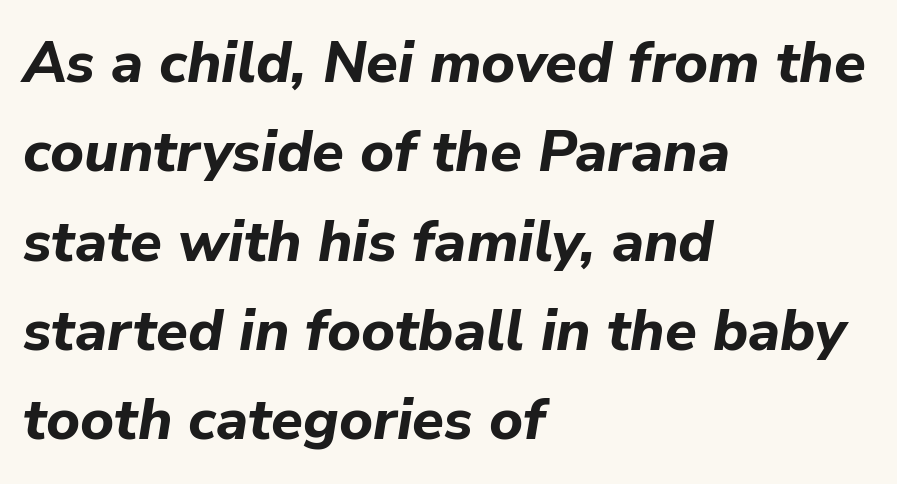
The image shows 58 px bold type, italic (leaning right); set left-aligned, normal line spacing (1.54x), normal letter spacing, not underlined; low stroke contrast and a medium x-height.
